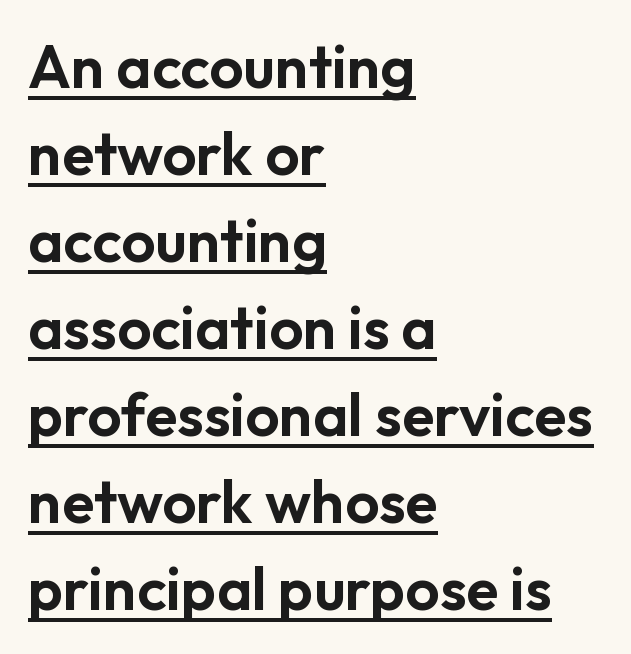
Q: Is the text italic (slanted)? A: No, it is upright.
Q: Is the typeface a serif or a sans-serif typeface? A: Sans-serif.
Q: Is the text underlined? A: Yes.
Q: How is the paragraph aligned? A: Left-aligned.
Q: Is the spacing between letters normal or unusually wide? A: Normal.
Q: Is the spacing between lines tight, normal or loose? A: Normal.
Q: Width (condensed, normal, or wide)? A: Normal.
Q: Stroke contrast? A: Low.
Q: x-height? A: Medium.
Q: Monospaced? A: No.
